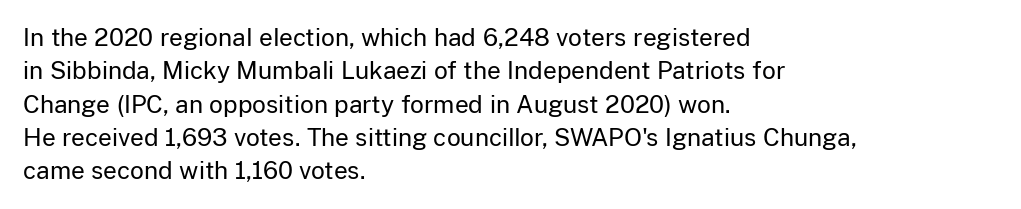
The letterforms sit at book weight or below. Posture: straight, roman, zero tilt. Tracking value appears to be zero — textbook default spacing. The passage shown stacks its lines at a standard gap. Is the block centered? No — it sits flush against the left margin. The foot of each line stays bare and open.
